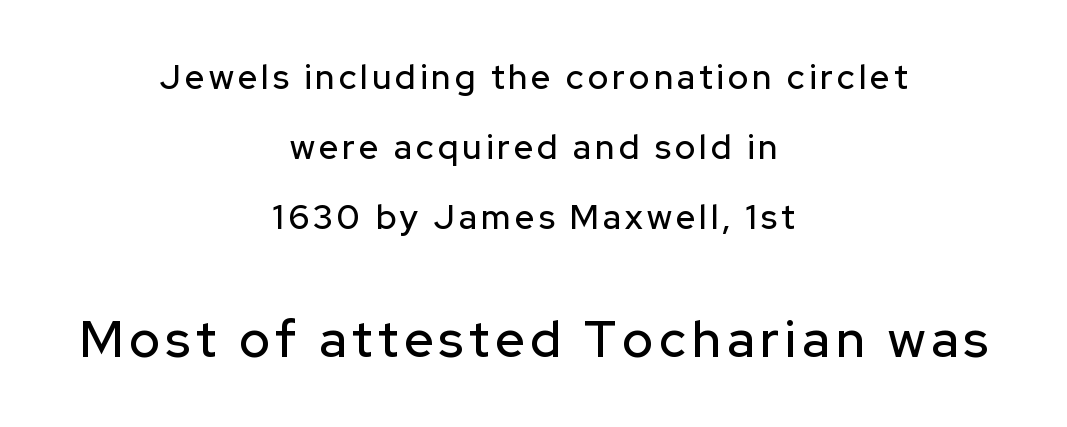
The image shows 51 px sans-serif type, upright; set centered, loose line spacing (2.06x), not underlined; the second (bottom) block is 1.5x larger; low stroke contrast and a medium x-height.
